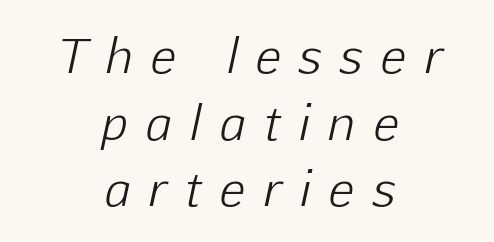
{"italic": "yes", "lean": "right", "slant_degrees": 12, "bold": "no", "weight": "light", "width": "normal", "stroke_contrast": "low", "x_height": "medium", "monospaced": "no", "underline": "no", "align": "center", "line_spacing": "normal", "line_spacing_ratio": 1.42, "letter_spacing": "wide", "letter_spacing_em": 0.4, "glyph_px": 47}
